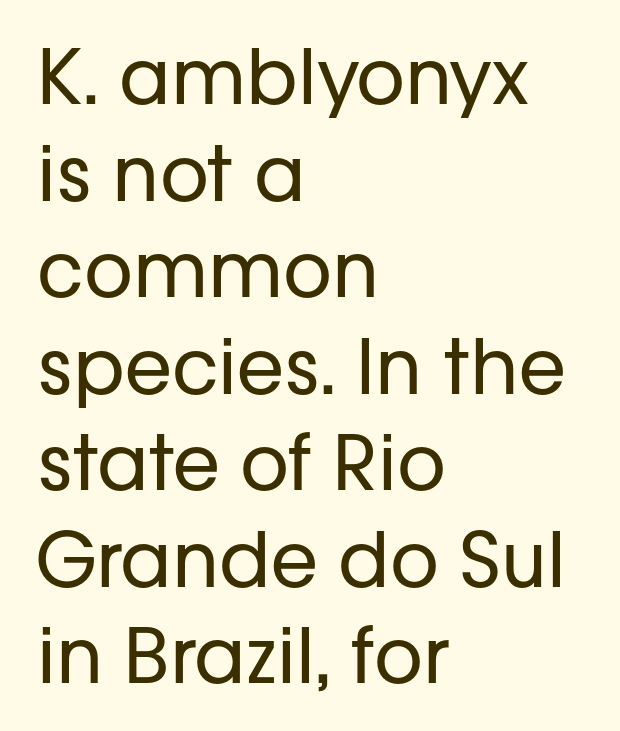
Observe the absence of serifs on each vertical stroke in this sample. The passage shown is typed in a proportional face where columns would drift. A typesetter would call this leading conventional body-copy spacing. This rendering features lettering with no underline. All the whitespace from short lines collects on the right.
